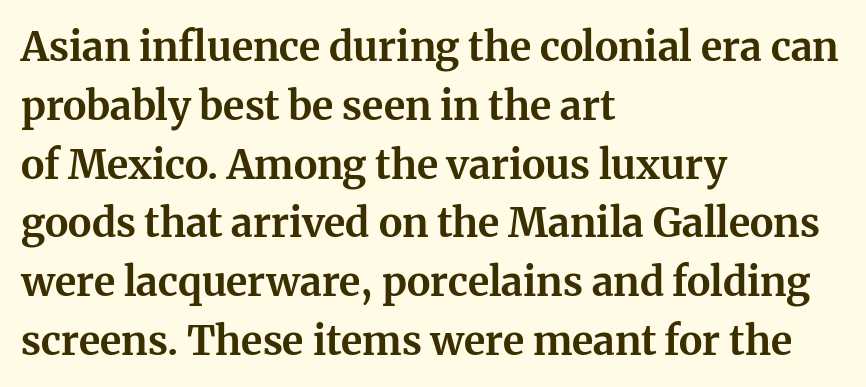
The image shows 40 px bold serif type, upright; set left-aligned, normal line spacing (1.47x), normal letter spacing, not underlined; medium stroke contrast and a medium x-height.
